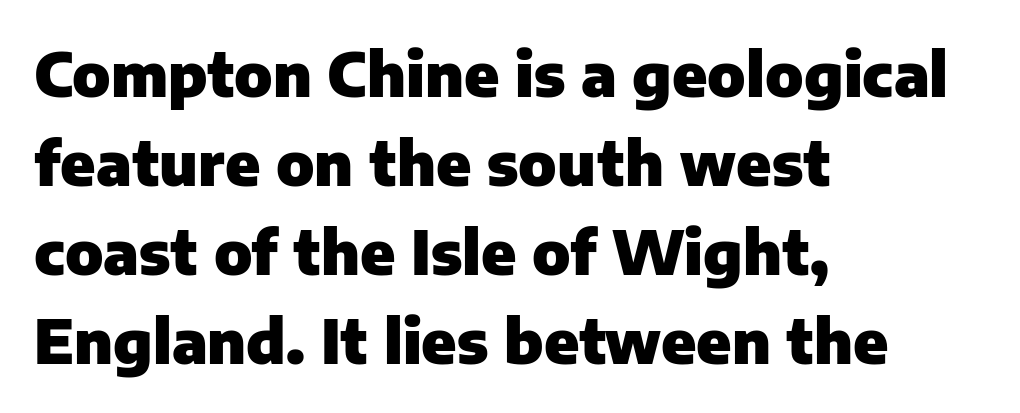
Q: Is the text bold? A: Yes.
Q: Is the text italic (slanted)? A: No, it is upright.
Q: Is the typeface a serif or a sans-serif typeface? A: Sans-serif.
Q: Is the text underlined? A: No.
Q: How is the paragraph aligned? A: Left-aligned.
Q: Is the spacing between letters normal or unusually wide? A: Normal.
Q: Is the spacing between lines tight, normal or loose? A: Normal.
Q: Width (condensed, normal, or wide)? A: Normal.
Q: Stroke contrast? A: Low.
Q: x-height? A: Medium.
Q: Monospaced? A: No.
